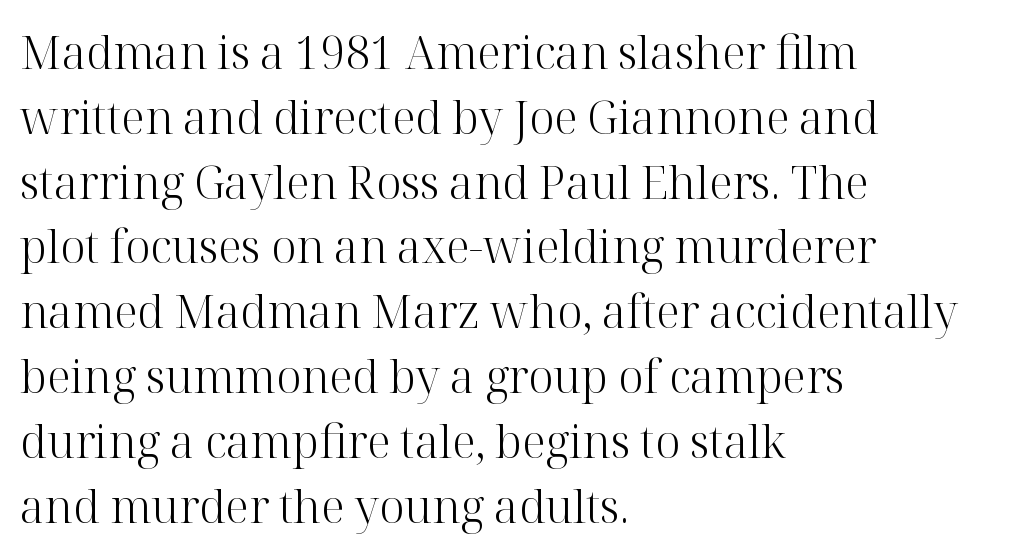
These lines are composed in type with serifs. Characters follow at the spacing the type designer built in. Every stem runs plumb, perpendicular to the baseline. Does the leading feel generous? No, just average. Looks like regular typesetting: each glyph gets only the width it needs.
